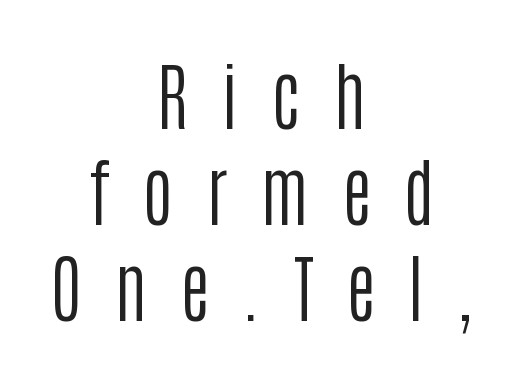
This rendering widens character spacing well past its baseline value. Words float on clear page, feet unadorned. Visually the block forms a symmetrical silhouette, jagged on both flanks. Think of a printed novel: that variable character pitch is what you see here. Is the stroke heavy? The answer is a plain regular-or-lighter.
